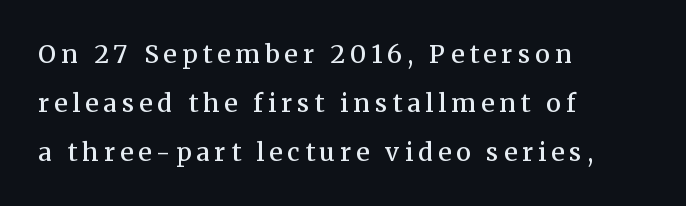
{"italic": "no", "bold": "semi", "underline": "no", "align": "left", "line_spacing": "loose", "line_spacing_ratio": 1.96, "letter_spacing": "wide", "letter_spacing_em": 0.2, "glyph_px": 25}
